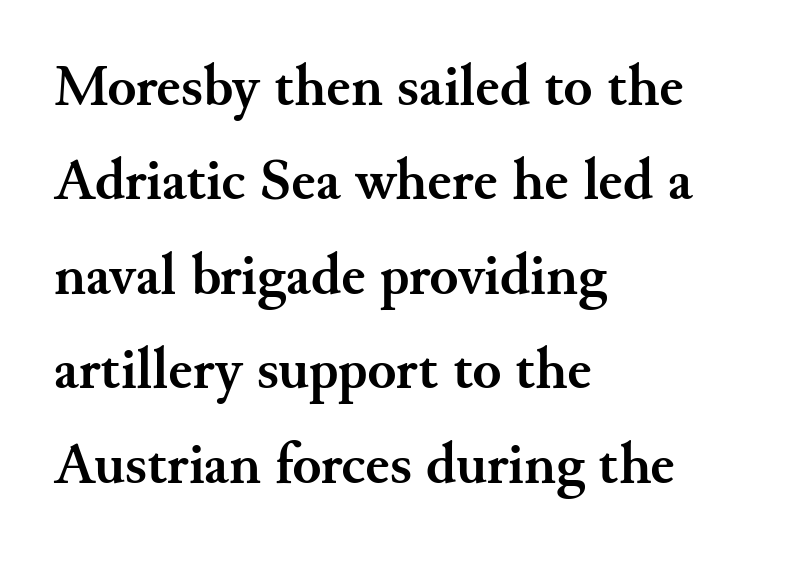
Q: Is the text bold? A: Yes.
Q: Is the text italic (slanted)? A: No, it is upright.
Q: Is the typeface a serif or a sans-serif typeface? A: Serif.
Q: Is the text underlined? A: No.
Q: How is the paragraph aligned? A: Left-aligned.
Q: Is the spacing between letters normal or unusually wide? A: Normal.
Q: Is the spacing between lines tight, normal or loose? A: Normal.
Q: Width (condensed, normal, or wide)? A: Normal.
Q: Stroke contrast? A: Medium.
Q: x-height? A: Small.
Q: Monospaced? A: No.
